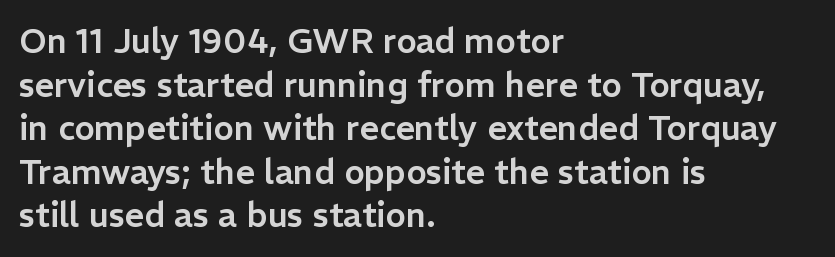
The image shows 34 px sans-serif type, upright; set left-aligned, normal line spacing (1.28x), normal letter spacing, not underlined; low stroke contrast and a medium x-height.
